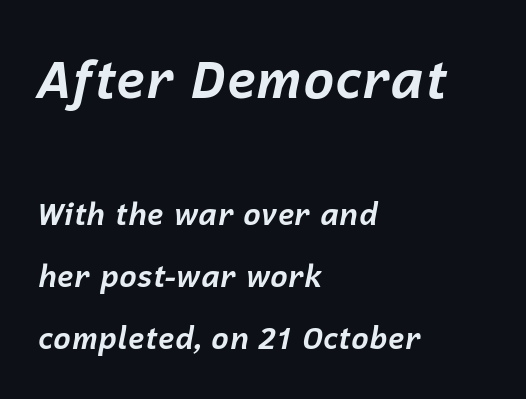
{"italic": "yes", "lean": "right", "slant_degrees": 12, "bold": "yes", "weight": "bold", "width": "normal", "stroke_contrast": "low", "x_height": "medium", "monospaced": "no", "underline": "no", "align": "left", "line_spacing": "loose", "line_spacing_ratio": 2.08, "letter_spacing": "normal", "letter_spacing_em": 0.0, "larger_block": "first", "size_ratio": 1.77, "glyph_px": 53}
